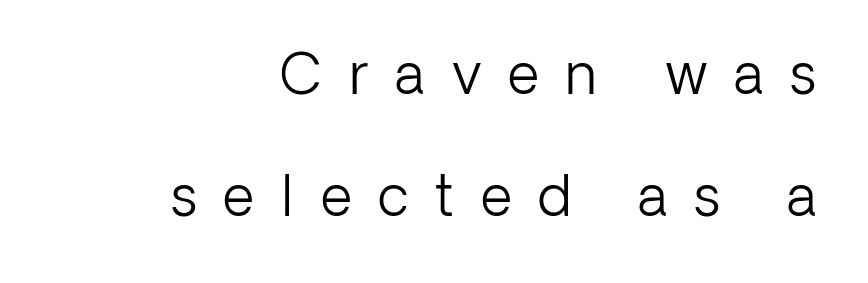
The image shows 55 px light sans-serif type, upright; set right-aligned, loose line spacing (2.22x), unusually wide letter spacing (+0.48 em), not underlined; low stroke contrast and a medium x-height.
